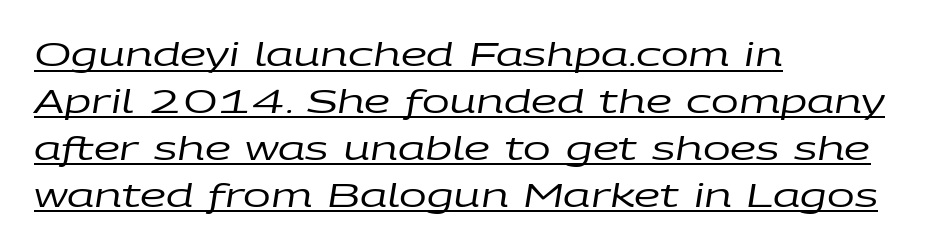
{"italic": "yes", "lean": "right", "slant_degrees": 9, "bold": "no", "weight": "regular", "width": "wide", "stroke_contrast": "low", "x_height": "large", "monospaced": "no", "underline": "yes", "align": "left", "line_spacing": "normal", "line_spacing_ratio": 1.42, "letter_spacing": "normal", "letter_spacing_em": 0.0, "glyph_px": 33}
